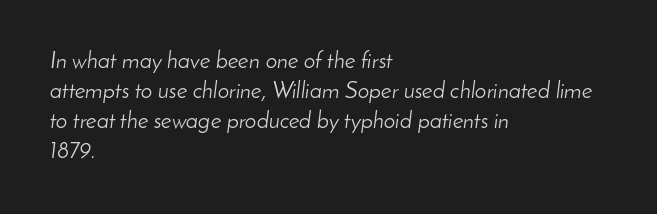
Q: Is the text bold? A: No.
Q: Is the text italic (slanted)? A: Yes, it leans right by about 8 degrees.
Q: Is the text underlined? A: No.
Q: How is the paragraph aligned? A: Left-aligned.
Q: Is the spacing between letters normal or unusually wide? A: Normal.
Q: Is the spacing between lines tight, normal or loose? A: Normal.
